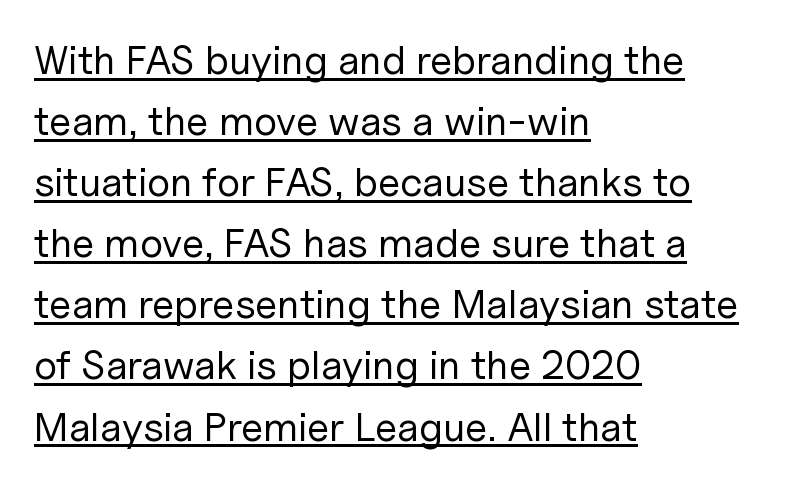
The image shows 41 px regular-weight sans-serif type, upright; set left-aligned, normal line spacing (1.49x), normal letter spacing, underlined; low stroke contrast and a medium x-height.
